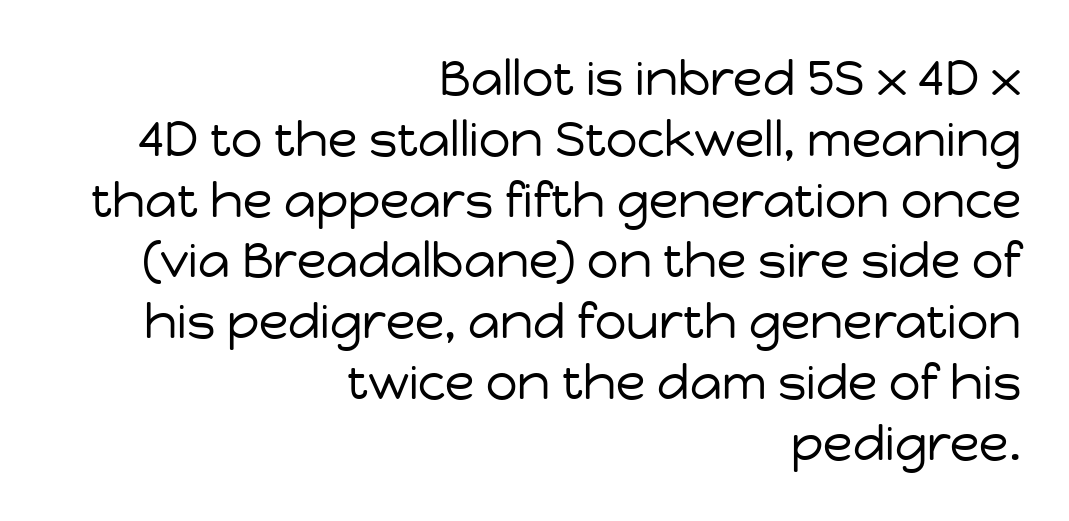
Q: Is the text bold? A: No.
Q: Is the text italic (slanted)? A: No, it is upright.
Q: Is the typeface a serif or a sans-serif typeface? A: Sans-serif.
Q: Is the text underlined? A: No.
Q: How is the paragraph aligned? A: Right-aligned.
Q: Is the spacing between letters normal or unusually wide? A: Normal.
Q: Width (condensed, normal, or wide)? A: Normal.
Q: Stroke contrast? A: Low.
Q: x-height? A: Medium.
Q: Monospaced? A: No.
